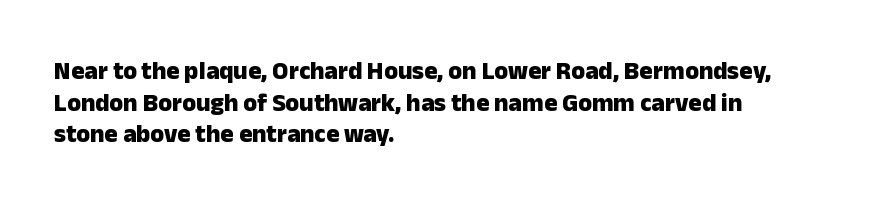
Q: Is the text bold? A: Yes.
Q: Is the text italic (slanted)? A: No, it is upright.
Q: Is the text underlined? A: No.
Q: How is the paragraph aligned? A: Left-aligned.
Q: Is the spacing between letters normal or unusually wide? A: Normal.
Q: Is the spacing between lines tight, normal or loose? A: Normal.
